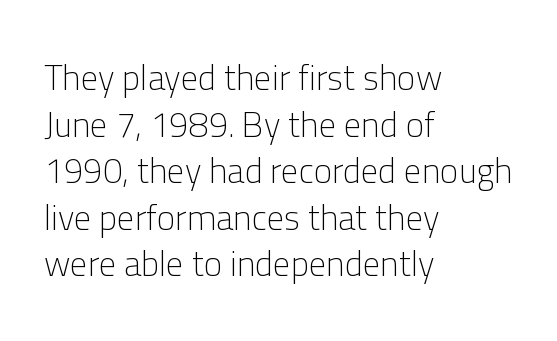
Q: Is the text bold? A: No.
Q: Is the text italic (slanted)? A: No, it is upright.
Q: Is the typeface a serif or a sans-serif typeface? A: Sans-serif.
Q: Is the text underlined? A: No.
Q: How is the paragraph aligned? A: Left-aligned.
Q: Is the spacing between letters normal or unusually wide? A: Normal.
Q: Is the spacing between lines tight, normal or loose? A: Normal.
Q: Width (condensed, normal, or wide)? A: Normal.
Q: Stroke contrast? A: Low.
Q: x-height? A: Medium.
Q: Monospaced? A: No.
